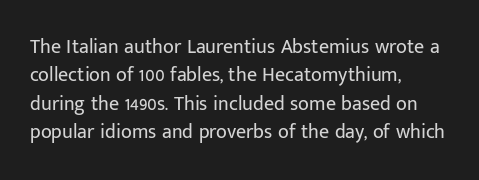
{"italic": "no", "bold": "no", "underline": "no", "align": "left", "line_spacing": "normal", "line_spacing_ratio": 1.42, "letter_spacing": "normal", "letter_spacing_em": 0.0, "glyph_px": 20}
